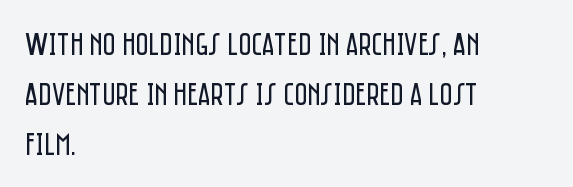
Q: Is the text bold? A: No.
Q: Is the text italic (slanted)? A: No, it is upright.
Q: Is the typeface a serif or a sans-serif typeface? A: Sans-serif.
Q: Is the text underlined? A: No.
Q: How is the paragraph aligned? A: Left-aligned.
Q: Is the spacing between letters normal or unusually wide? A: Normal.
Q: Is the spacing between lines tight, normal or loose? A: Normal.
Q: Width (condensed, normal, or wide)? A: Condensed.
Q: Stroke contrast? A: Low.
Q: x-height? A: Large.
Q: Monospaced? A: No.
